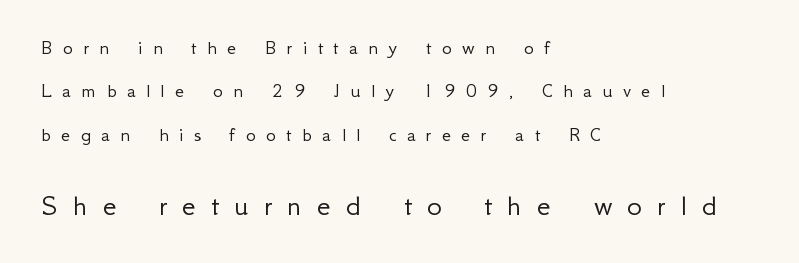
The image shows 31 px light sans-serif type, upright; set left-aligned, loose line spacing (2.06x), unusually wide letter spacing (+0.49 em), not underlined; the second (bottom) block is 1.48x larger; low stroke contrast and a small x-height.
